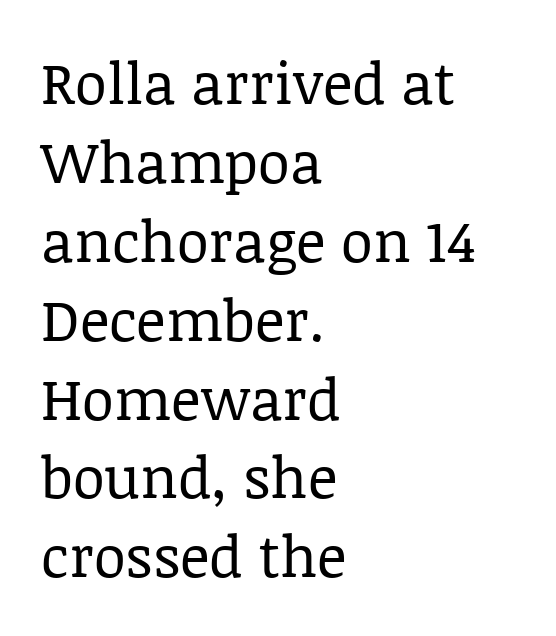
The image shows 58 px regular-weight serif type, upright; set left-aligned, normal line spacing (1.36x), normal letter spacing, not underlined; low stroke contrast and a large x-height.
